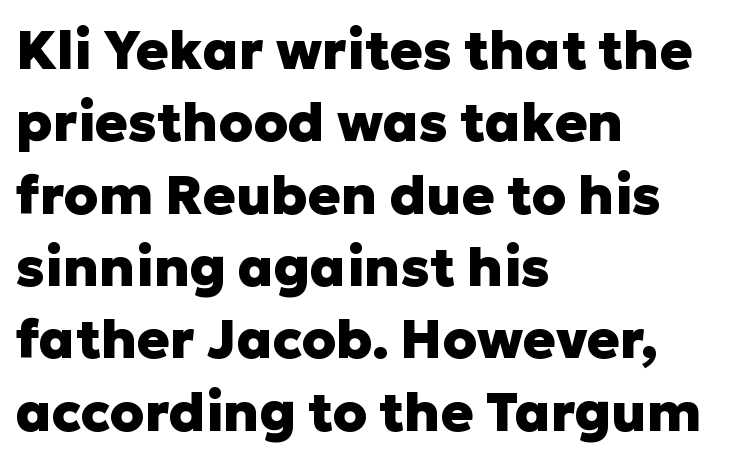
Q: Is the text bold? A: Yes.
Q: Is the text italic (slanted)? A: No, it is upright.
Q: Is the typeface a serif or a sans-serif typeface? A: Sans-serif.
Q: Is the text underlined? A: No.
Q: How is the paragraph aligned? A: Left-aligned.
Q: Is the spacing between letters normal or unusually wide? A: Normal.
Q: Is the spacing between lines tight, normal or loose? A: Normal.
Q: Width (condensed, normal, or wide)? A: Normal.
Q: Stroke contrast? A: Low.
Q: x-height? A: Medium.
Q: Monospaced? A: No.
